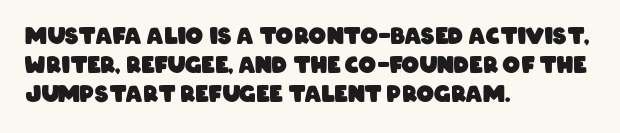
{"bold": "yes", "underline": "no", "align": "left", "line_spacing": "normal", "line_spacing_ratio": 1.32, "letter_spacing": "normal", "letter_spacing_em": 0.0, "glyph_px": 22}
